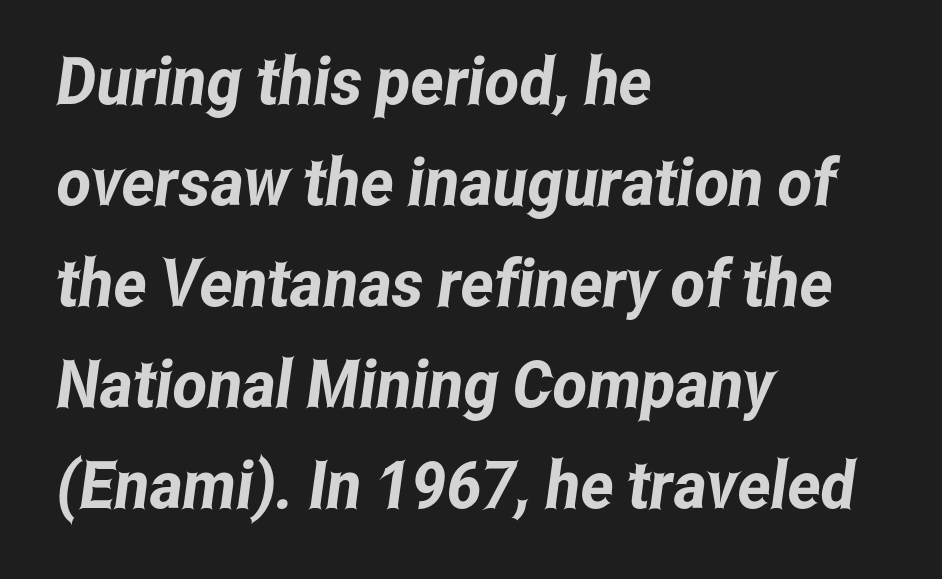
Do the characters align in a grid? No, the font is proportional. If you drew a ruler down the left edge, every line would touch it. The passage shown is not underscored anywhere. The face used here is rendered with its standard letterfit.
